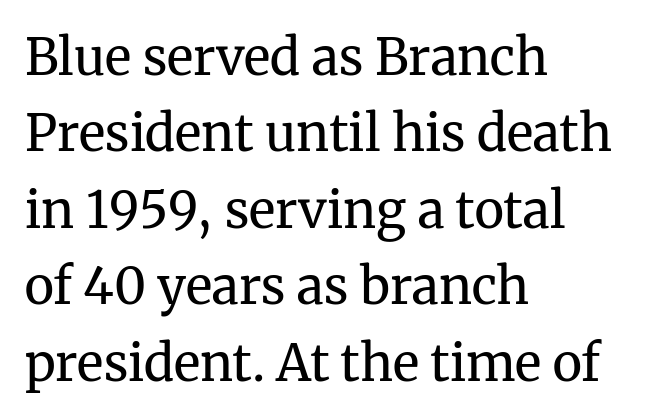
This block has exactly the height ordinary leading produces. If you drew a ruler down the left edge, every line would touch it. You can tell it's not italic because the verticals are truly vertical. Note: serifs present on the glyphs. Proportional: the letters do not fall into vertical columns. The strokes carry an ordinary text weight at most.
